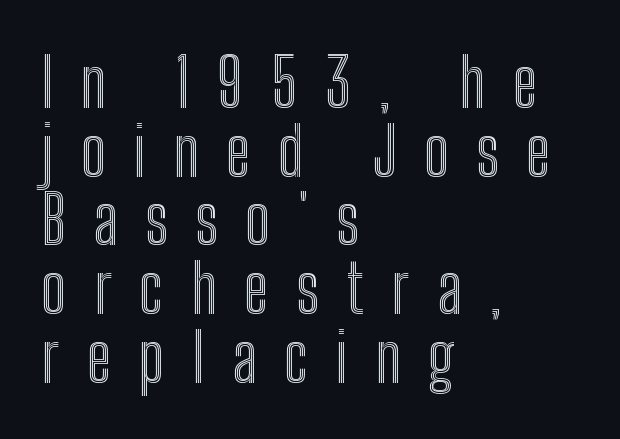
The image shows 68 px condensed type, upright; set left-aligned, tight line spacing (1.01x), unusually wide letter spacing (+0.4 em), not underlined; a medium x-height.
